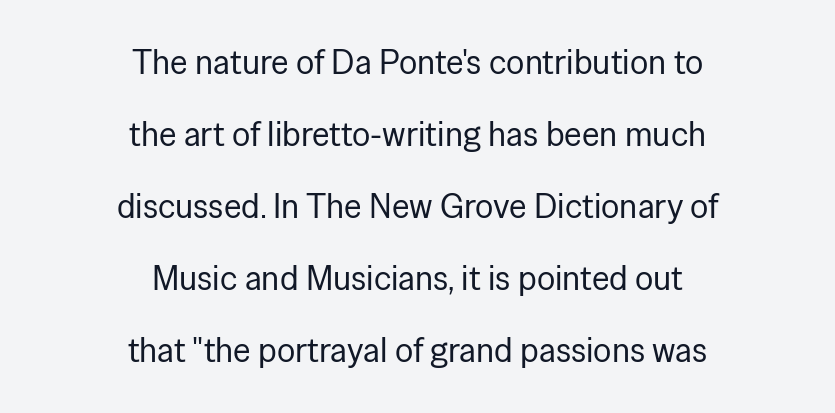
Think of a printed novel: that variable character pitch is what you see here. You could call the tracking neutral — neither tight nor loose. The leading is generous, giving the passage an open texture. Characters remain perfectly vertical along every line. Is this a sans? Yes — the strokes have no serifs.
